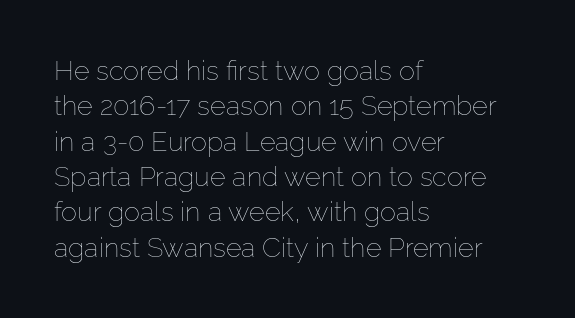
{"italic": "no", "bold": "no", "underline": "no", "align": "left", "line_spacing": "normal", "line_spacing_ratio": 1.31, "letter_spacing": "normal", "letter_spacing_em": 0.0, "glyph_px": 27}
